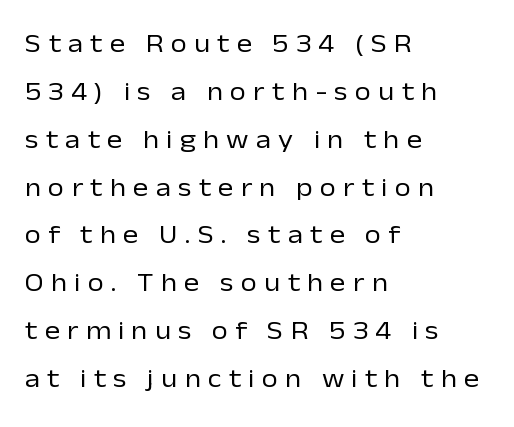
Q: Is the text bold? A: No.
Q: Is the text italic (slanted)? A: No, it is upright.
Q: Is the text underlined? A: No.
Q: How is the paragraph aligned? A: Left-aligned.
Q: Is the spacing between letters normal or unusually wide? A: Unusually wide.
